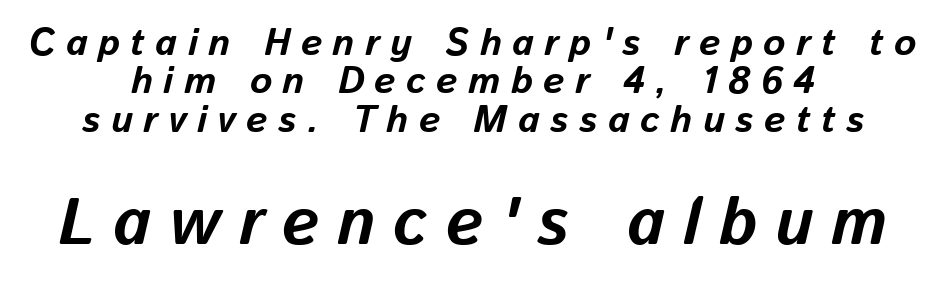
{"italic": "yes", "lean": "right", "slant_degrees": 13, "bold": "yes", "weight": "bold", "width": "normal", "stroke_contrast": "low", "x_height": "medium", "monospaced": "no", "underline": "no", "align": "center", "line_spacing": "tight", "line_spacing_ratio": 1.01, "letter_spacing": "wide", "letter_spacing_em": 0.27, "larger_block": "second", "size_ratio": 1.74, "glyph_px": 66}
